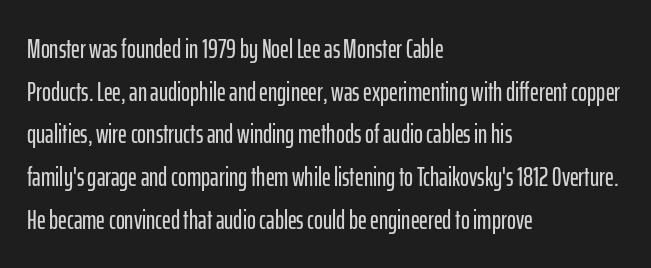
The words here are not underlined. Upright lettering throughout. This rendering leaves character spacing at its baseline value. These lines stack with their left ends in a neat column. Vertical spacing — default.
